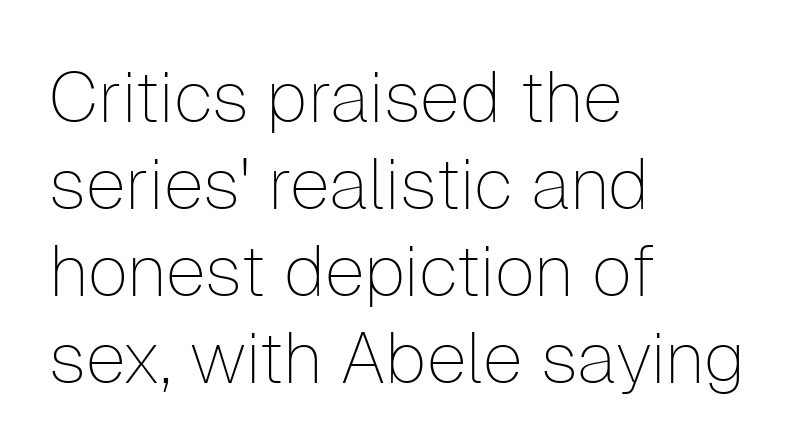
{"serif": "no", "italic": "no", "bold": "no", "weight": "thin", "width": "normal", "stroke_contrast": "low", "x_height": "medium", "monospaced": "no", "underline": "no", "align": "left", "line_spacing_ratio": 1.21, "letter_spacing": "normal", "letter_spacing_em": 0.0, "glyph_px": 72}
